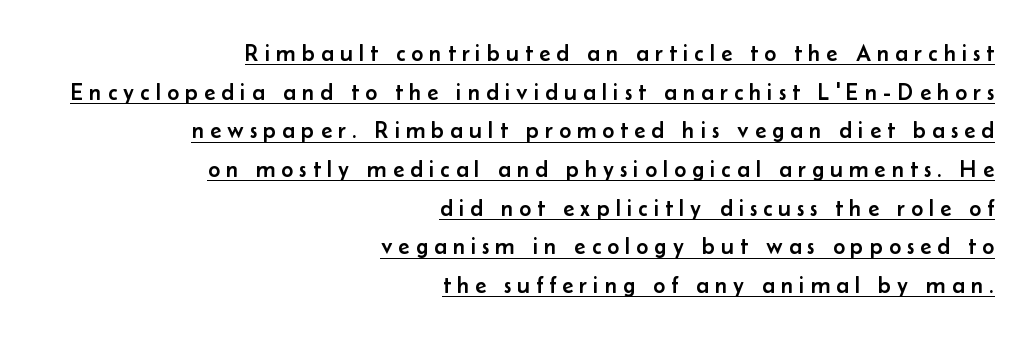
Q: Is the text italic (slanted)? A: No, it is upright.
Q: Is the text underlined? A: Yes.
Q: How is the paragraph aligned? A: Right-aligned.
Q: Is the spacing between letters normal or unusually wide? A: Unusually wide.
Q: Is the spacing between lines tight, normal or loose? A: Normal.
